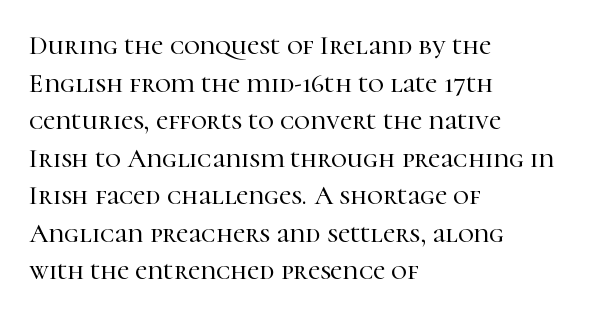
The image shows 27 px text type, upright; set left-aligned, normal line spacing (1.39x), normal letter spacing, not underlined.
